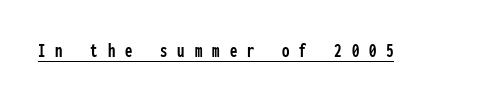
Posture: straight, roman, zero tilt. Characters follow at a spacing far wider than the type designer built in. Like a heading marked for emphasis, these lines bear an underscore.
